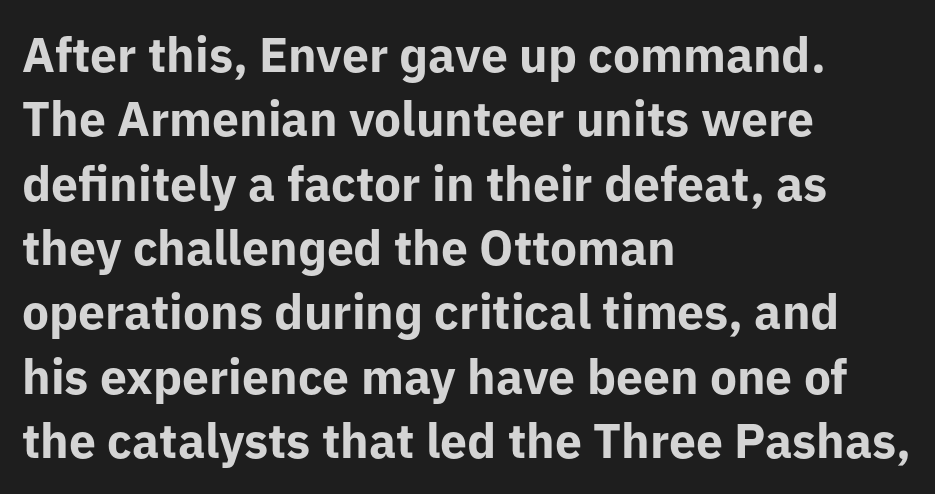
The image shows 48 px bold sans-serif type, upright; set left-aligned, normal line spacing (1.34x), normal letter spacing, not underlined; low stroke contrast and a medium x-height.
